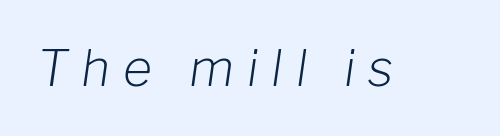
The image shows 50 px light type, italic (leaning right); set unusually wide letter spacing (+0.26 em), not underlined; low stroke contrast and a medium x-height.
